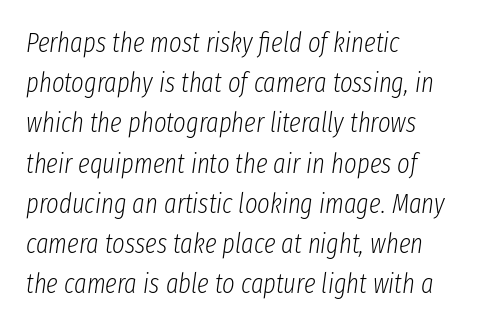
This is not heavy type; no bold has been used. Italic? Definitely — the glyphs are oblique. Inter-character spacing is left at the font's built-in metrics. Left-aligned paragraph, ragged on the right. The leading is moderate, giving the passage an even texture.
